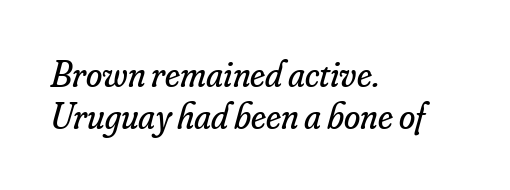
Q: Is the text bold? A: No.
Q: Is the text italic (slanted)? A: Yes, it leans right by about 16 degrees.
Q: Is the typeface a serif or a sans-serif typeface? A: Serif.
Q: Is the text underlined? A: No.
Q: How is the paragraph aligned? A: Left-aligned.
Q: Is the spacing between letters normal or unusually wide? A: Normal.
Q: Is the spacing between lines tight, normal or loose? A: Tight.
Q: Width (condensed, normal, or wide)? A: Normal.
Q: Stroke contrast? A: Low.
Q: x-height? A: Small.
Q: Monospaced? A: No.
